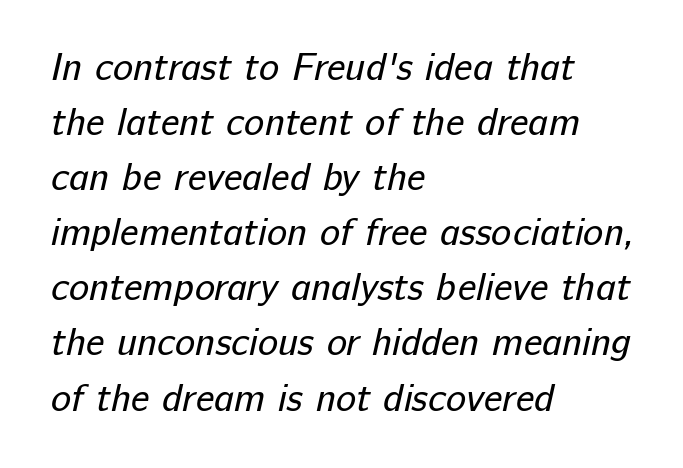
Heaviness? Minimal to ordinary, like unemphasized prose. Inter-character spacing is left at the font's built-in metrics. The area under the type is left untouched. The rag falls on the right side of this text block.
